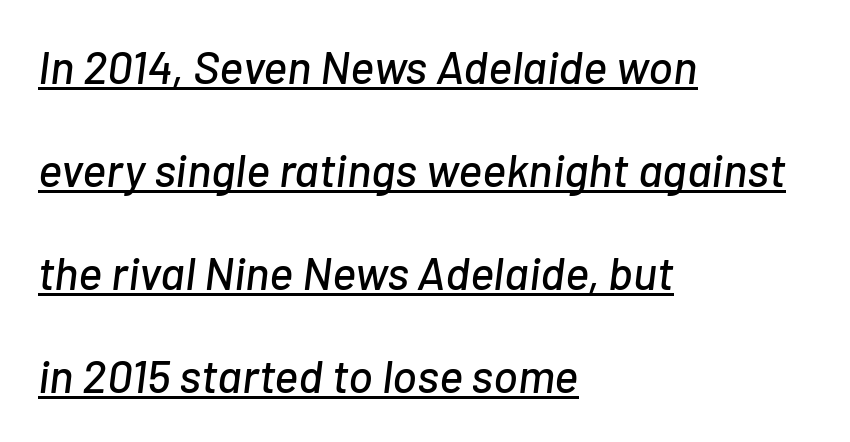
Q: Is the text italic (slanted)? A: Yes, it leans right by about 7 degrees.
Q: Is the text underlined? A: Yes.
Q: How is the paragraph aligned? A: Left-aligned.
Q: Is the spacing between letters normal or unusually wide? A: Normal.
Q: Is the spacing between lines tight, normal or loose? A: Loose.
Q: Width (condensed, normal, or wide)? A: Normal.
Q: Stroke contrast? A: Low.
Q: x-height? A: Medium.
Q: Monospaced? A: No.
